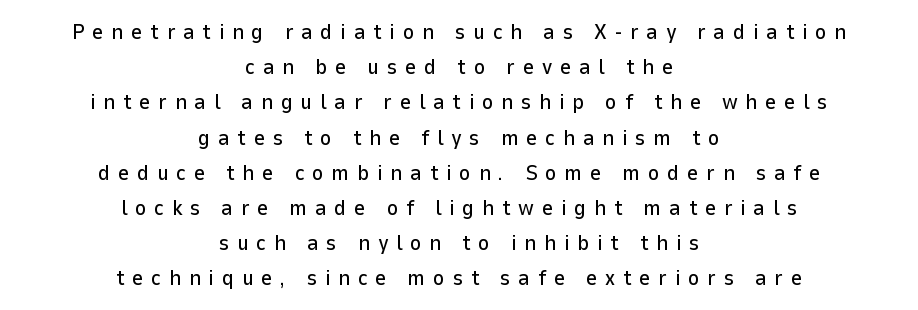
Loose tracking; the words dissolve into strings of separated letters. The text block is weighted toward neither margin, spreading evenly from the middle. Students, observe: this is what conventionally led text looks like. You can tell it's not italic because the verticals are truly vertical.
